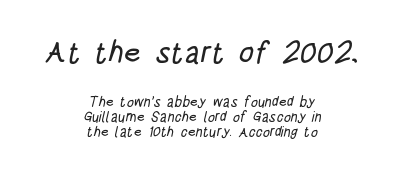
The image shows 30 px condensed sans-serif type; set centered, tight line spacing (1.07x), normal letter spacing, not underlined; the first (top) block is 2.14x larger; low stroke contrast and a large x-height.
